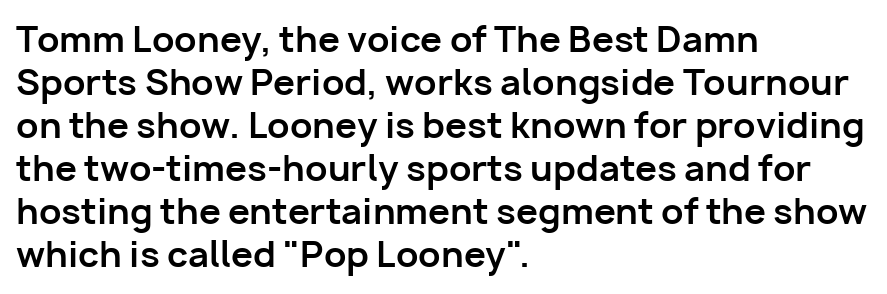
Reading down the block, your eye returns to a fixed left position each line. When letters stand straight like this, we call the style roman or upright. Each row of text sits above clean, open space. Grotesque or geometric, the face here clearly has no serifs. No extra tracking has been applied to these lines.
